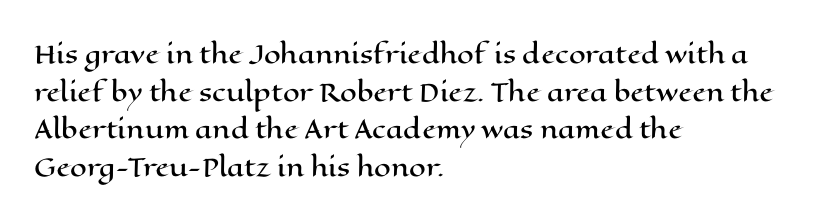
The image shows 24 px text type, upright; set left-aligned, normal line spacing (1.57x), normal letter spacing, not underlined.
